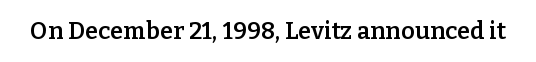
The image shows 24 px text type, upright; set normal letter spacing, not underlined.
